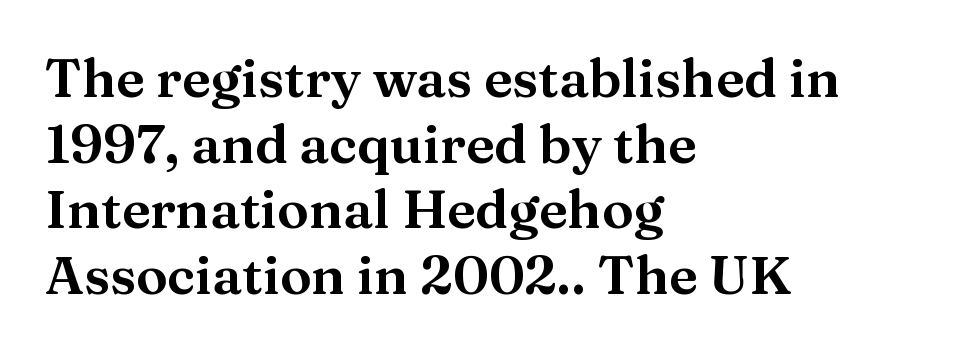
The image shows 53 px wide serif type, upright; set left-aligned, line spacing 1.24x, normal letter spacing, not underlined; medium stroke contrast and a medium x-height.
